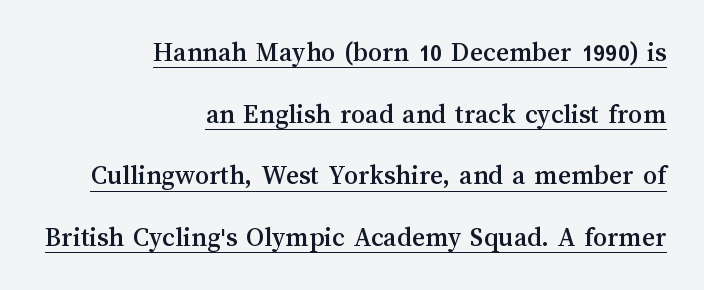
Q: Is the text italic (slanted)? A: No, it is upright.
Q: Is the text underlined? A: Yes.
Q: How is the paragraph aligned? A: Right-aligned.
Q: Is the spacing between letters normal or unusually wide? A: Normal.
Q: Is the spacing between lines tight, normal or loose? A: Loose.
Q: Width (condensed, normal, or wide)? A: Normal.
Q: Stroke contrast? A: Medium.
Q: x-height? A: Medium.
Q: Monospaced? A: No.
